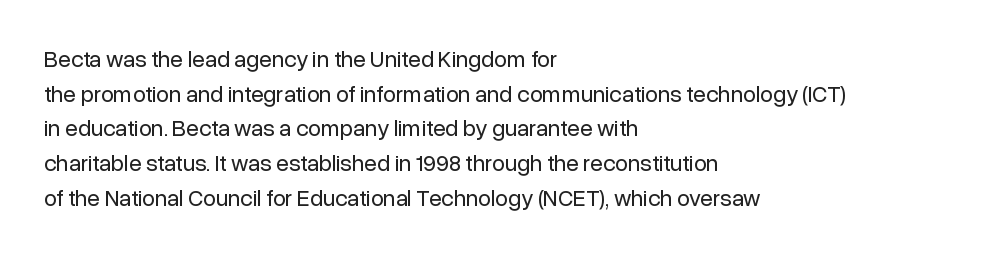
Q: Is the text bold? A: No.
Q: Is the text italic (slanted)? A: No, it is upright.
Q: Is the text underlined? A: No.
Q: How is the paragraph aligned? A: Left-aligned.
Q: Is the spacing between letters normal or unusually wide? A: Normal.
Q: Is the spacing between lines tight, normal or loose? A: Normal.
